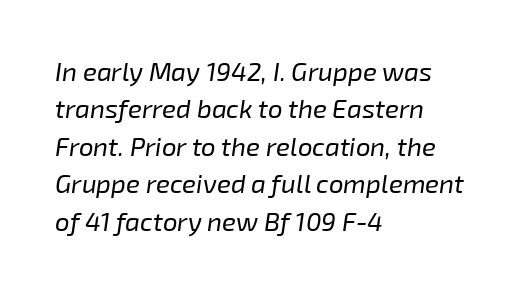
Leading matches the norm, producing a regular column. Every row of glyphs begins at an identical x-position on the left. If you drew a line through each stem, it would be angled. The font sits on the lighter half of the weight spectrum, regular included. A typesetter would call this zero additional tracking. Plain, unruled lines of type.
